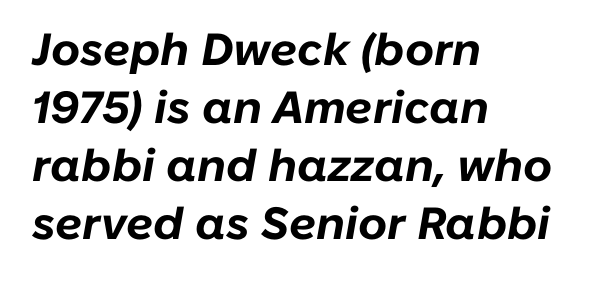
If you drew a line through each stem, it would be angled. How heavy is the stroke? Heavy — this is a bold. Lines of text with bare space underneath. Caption: multi-line text, flush left, ragged right.
